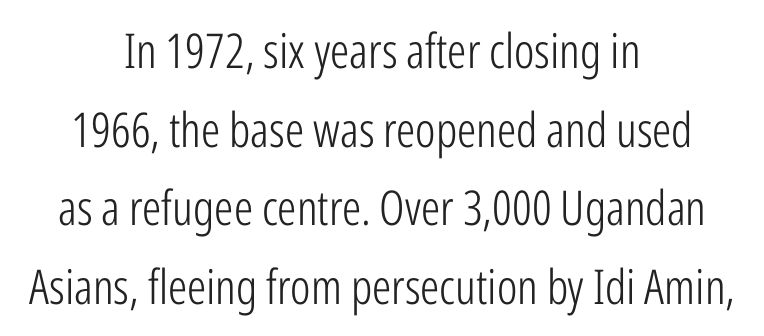
The image shows 48 px light, condensed sans-serif type, upright; set centered, normal line spacing (1.64x), normal letter spacing, not underlined; low stroke contrast and a medium x-height.
